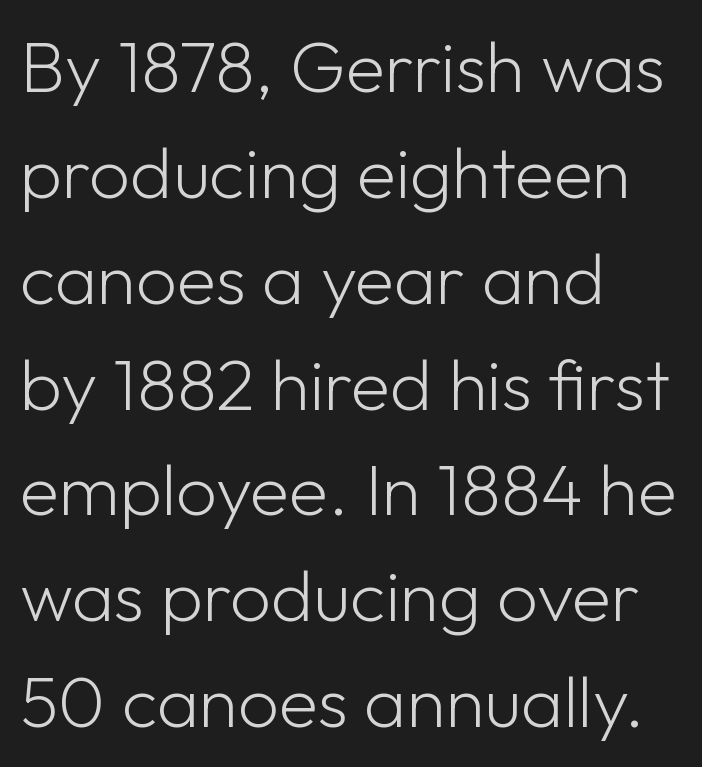
{"serif": "no", "italic": "no", "bold": "no", "weight": "light", "width": "normal", "stroke_contrast": "low", "x_height": "medium", "monospaced": "no", "underline": "no", "align": "left", "line_spacing": "normal", "line_spacing_ratio": 1.47, "letter_spacing": "normal", "letter_spacing_em": 0.0, "glyph_px": 72}
